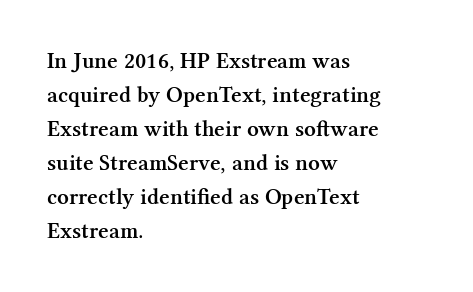
The image shows 23 px text type, upright; set left-aligned, normal line spacing (1.48x), normal letter spacing, not underlined.
